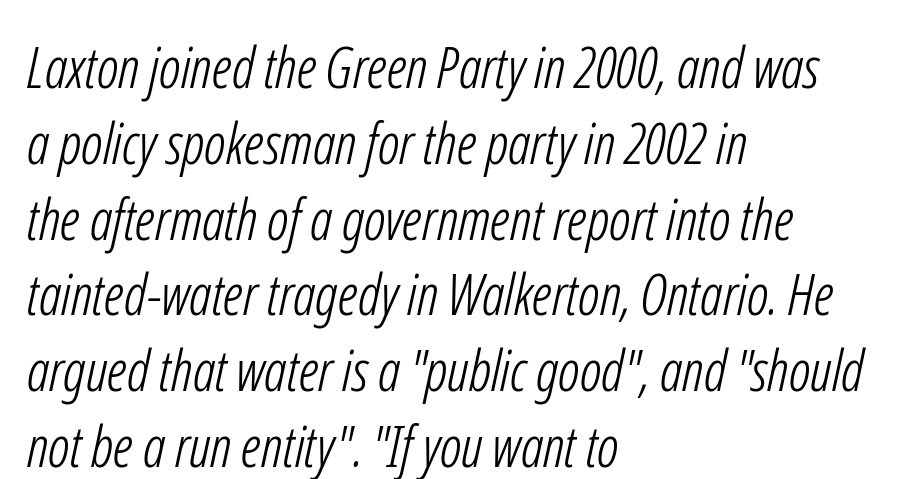
{"serif": "no", "bold": "no", "weight": "light", "width": "condensed", "stroke_contrast": "low", "x_height": "medium", "monospaced": "no", "underline": "no", "align": "left", "line_spacing": "normal", "line_spacing_ratio": 1.33, "letter_spacing": "normal", "letter_spacing_em": 0.0, "glyph_px": 57}
